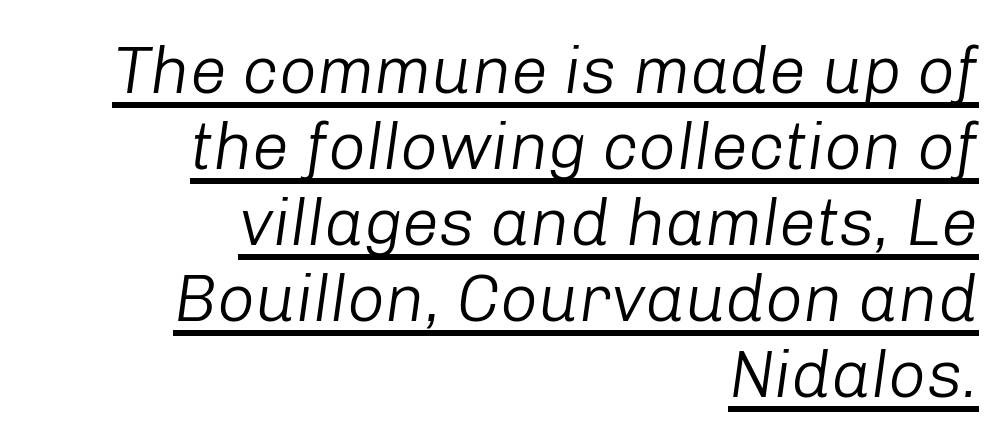
The image shows 66 px light type, italic (leaning right); set right-aligned, tight line spacing (1.15x), normal letter spacing, underlined; low stroke contrast and a medium x-height.
